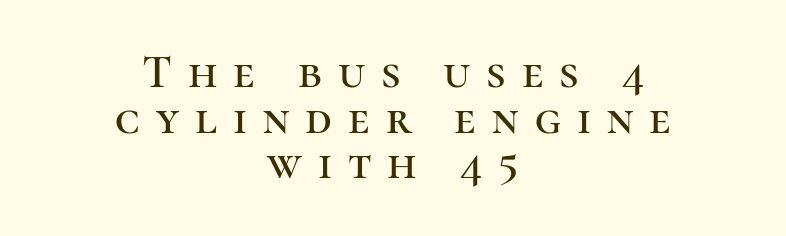
Q: Is the text italic (slanted)? A: No, it is upright.
Q: Is the typeface a serif or a sans-serif typeface? A: Serif.
Q: Is the text underlined? A: No.
Q: How is the paragraph aligned? A: Centered.
Q: Is the spacing between letters normal or unusually wide? A: Unusually wide.
Q: Is the spacing between lines tight, normal or loose? A: Tight.
Q: Width (condensed, normal, or wide)? A: Normal.
Q: Stroke contrast? A: High.
Q: x-height? A: Medium.
Q: Monospaced? A: No.
